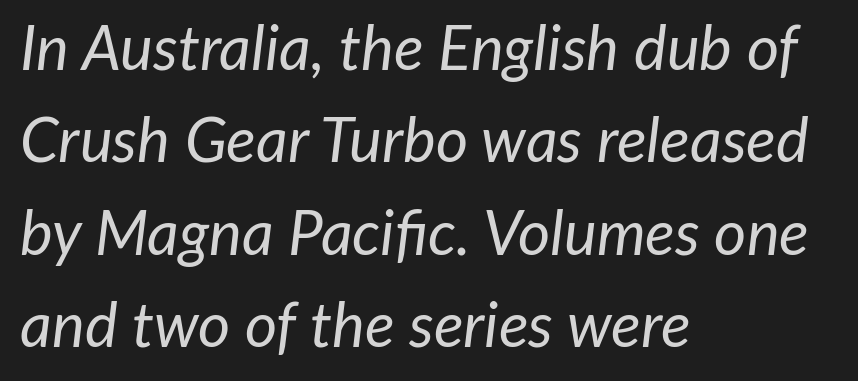
No extra tracking has been applied to these lines. Is the stroke heavy? The answer is a plain regular-or-lighter. The whole block is typeset with a tilt. The face used here is proportionally spaced, like ordinary book or web type.
